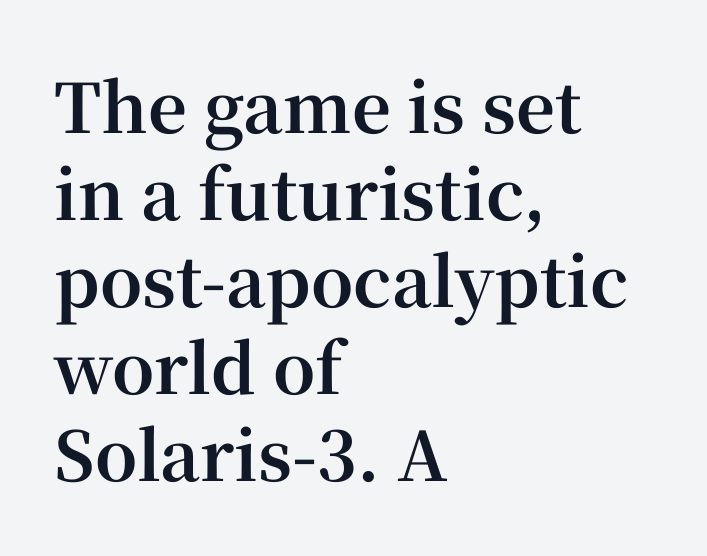
The image shows 68 px bold serif type, upright; set left-aligned, normal line spacing (1.28x), normal letter spacing, not underlined; high stroke contrast and a medium x-height.
